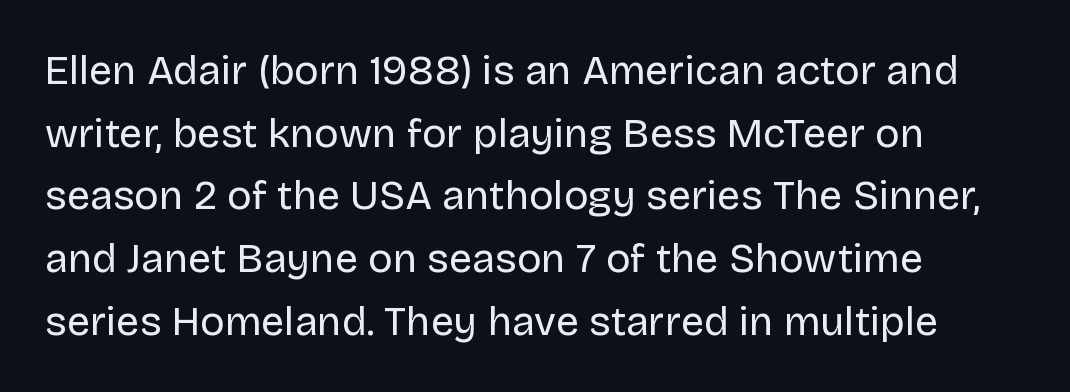
{"serif": "no", "italic": "no", "bold": "no", "weight": "regular", "width": "normal", "stroke_contrast": "low", "x_height": "large", "monospaced": "no", "underline": "no", "align": "left", "line_spacing": "normal", "line_spacing_ratio": 1.53, "letter_spacing": "normal", "letter_spacing_em": 0.0, "glyph_px": 41}
